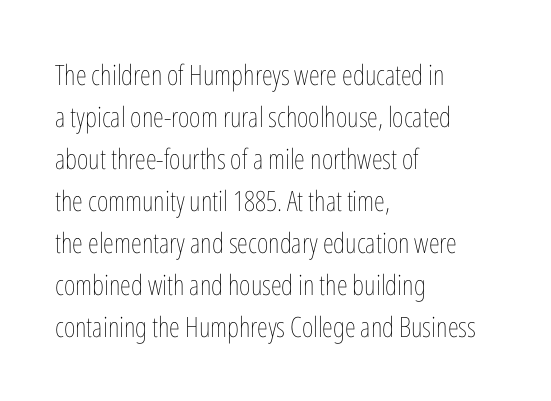
The image shows 28 px thin, condensed type, upright; set left-aligned, normal line spacing (1.5x), normal letter spacing, not underlined; low stroke contrast and a medium x-height.
